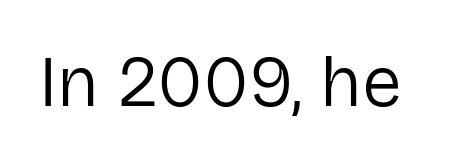
The image shows 71 px regular-weight sans-serif type, upright; set normal letter spacing, not underlined; low stroke contrast and a medium x-height.
